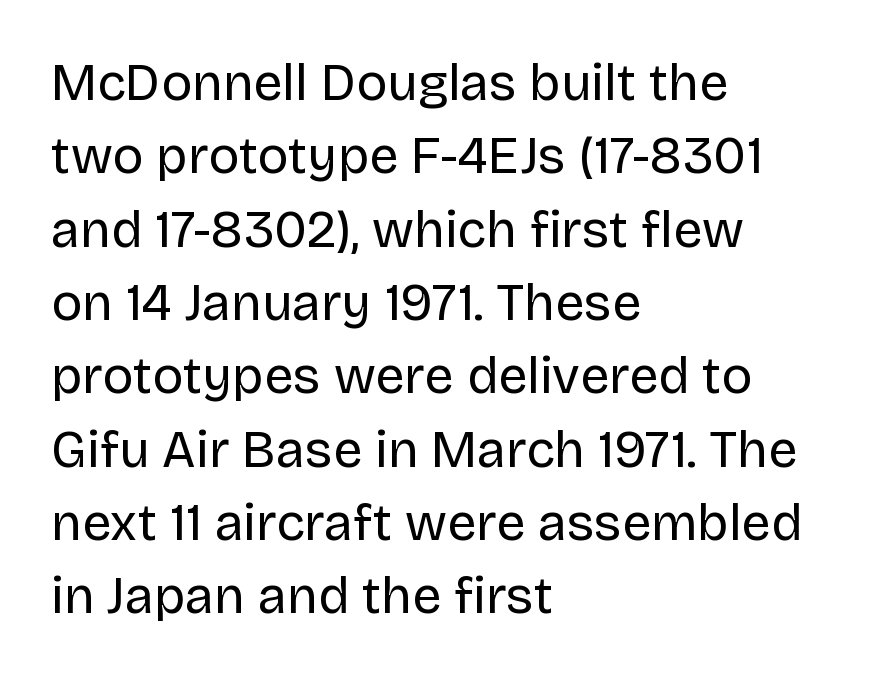
The image shows 52 px regular-weight sans-serif type, upright; set left-aligned, normal line spacing (1.41x), normal letter spacing, not underlined; low stroke contrast and a large x-height.
